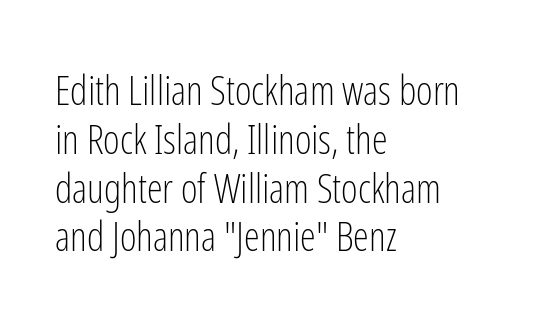
Proportional: the letters do not fall into vertical columns. The rag falls on the right side of this text block. This is the regular roman posture of the typeface. This is sans-serif lettering, the kind often seen on screens and signage. Quick note: underline off. On a weight scale, this lands at 450 or below.
